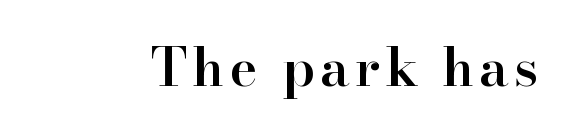
Strokes here are thickened, but only to semibold level. Italic? Not at all — the glyphs are vertical. Anything drawn beneath the words? Only blank space. Examine the stroke ends and you'll spot serifs. You could not count columns in this text — the font is proportionally spaced.
